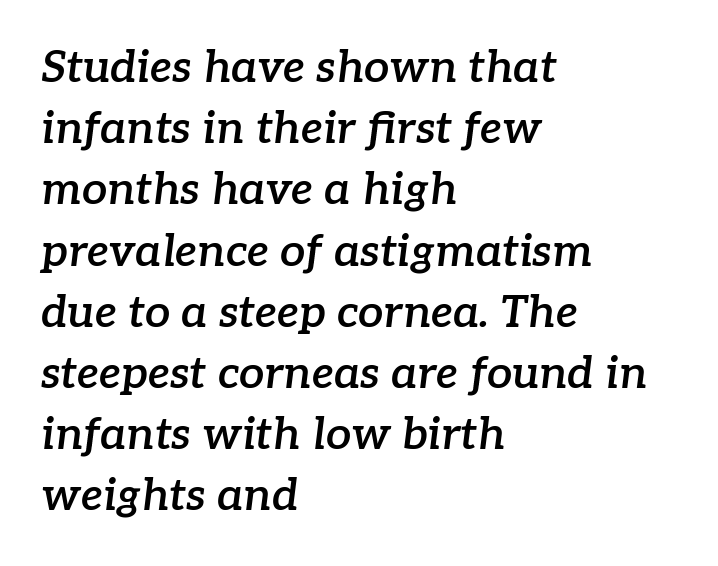
Inter-character spacing is left at the font's built-in metrics. Examine the stroke ends and you'll spot serifs. Descenders are the only things crossing below the line. Teacher's note: observe the even left margin — that is flush-left alignment. Set as a demibold, roughly 600 on the weight scale. Slant detected: the letters are inclined.
